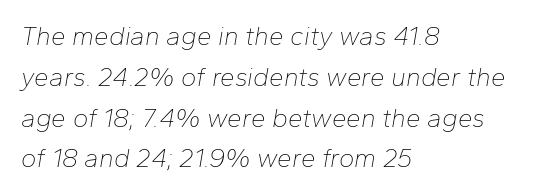
The image shows 26 px text type, italic (leaning right); set left-aligned, normal line spacing (1.57x), normal letter spacing, not underlined.
